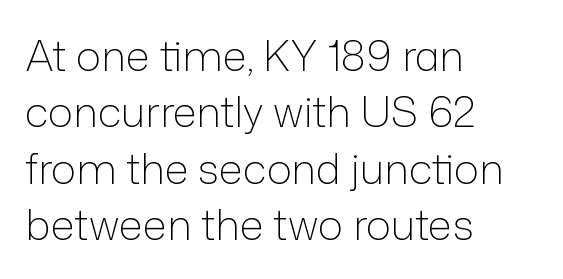
{"serif": "no", "italic": "no", "bold": "no", "weight": "light", "width": "normal", "stroke_contrast": "low", "x_height": "medium", "monospaced": "no", "underline": "no", "align": "left", "line_spacing": "normal", "line_spacing_ratio": 1.34, "letter_spacing": "normal", "letter_spacing_em": 0.0, "glyph_px": 42}
